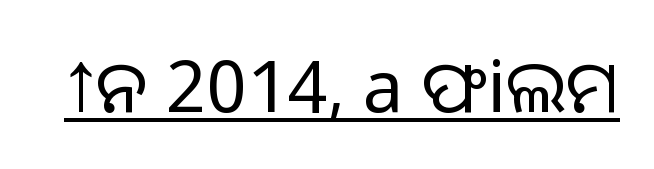
Notice how the stems are strictly vertical — no italics here. Each letter keeps its own natural width here, so spacing adapts to shape. Weight class: somewhere from thin through regular. Typographically, this falls in the sans-serif category. Does extra space separate the letters? No, they use regular spacing. A baseline rule has been typeset under these characters.
